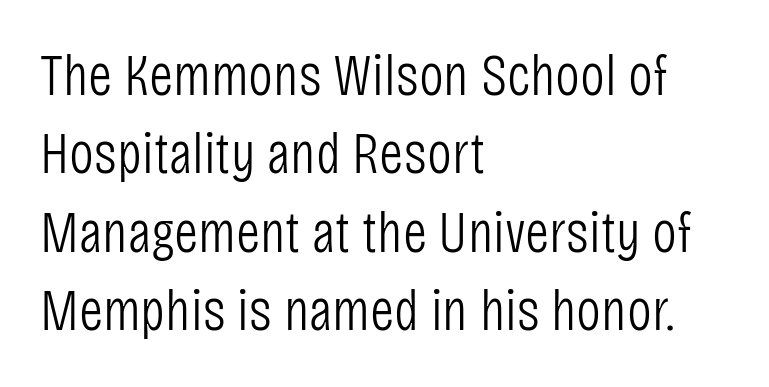
Ascenders rise straight up at ninety degrees. This sample keeps an unexceptional amount of space between lines. Each line starts at the same left margin while the right side varies. Plain, unruled lines of type.
